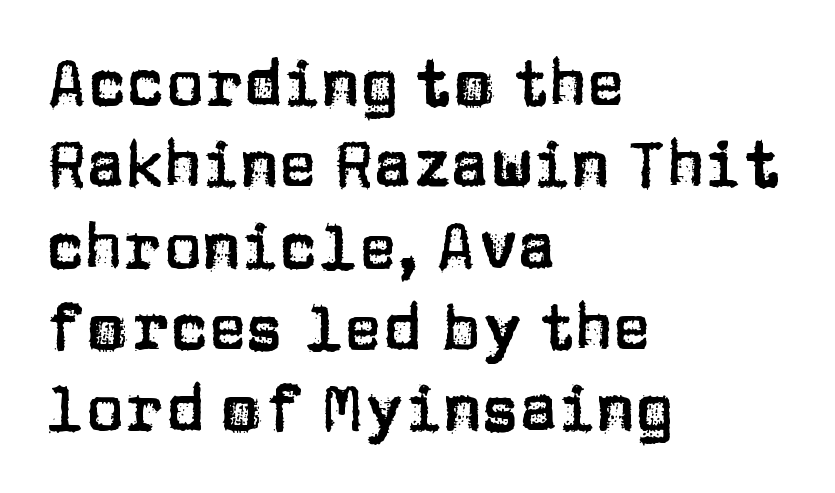
Q: Is the text italic (slanted)? A: No, it is upright.
Q: Is the typeface a serif or a sans-serif typeface? A: Sans-serif.
Q: Is the text underlined? A: No.
Q: How is the paragraph aligned? A: Left-aligned.
Q: Is the spacing between letters normal or unusually wide? A: Normal.
Q: Is the spacing between lines tight, normal or loose? A: Normal.
Q: Width (condensed, normal, or wide)? A: Normal.
Q: Stroke contrast? A: Low.
Q: x-height? A: Large.
Q: Monospaced? A: No.
